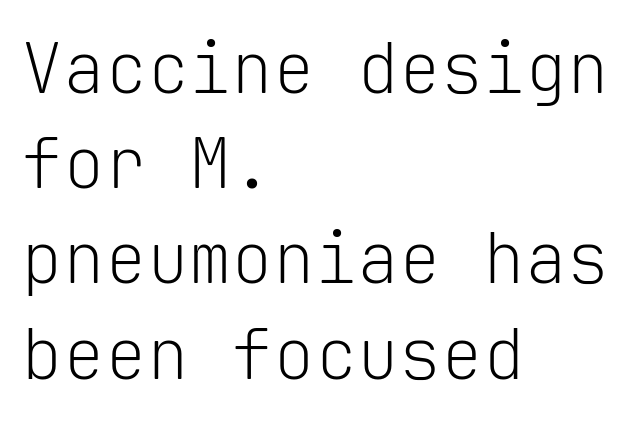
Nobody touched the tracking dial on this one. Does the copy run flush right? No — it runs flush left. Here the designer chose a console-style face with uniform glyph widths. This sample uses a sans-serif face. Type without underlining.
